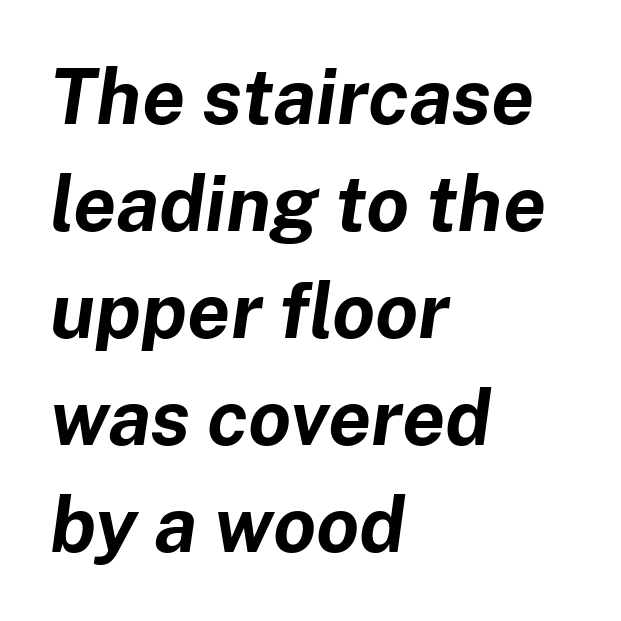
The image shows 77 px bold type, italic (leaning right); set left-aligned, normal line spacing (1.39x), normal letter spacing, not underlined; low stroke contrast and a medium x-height.
